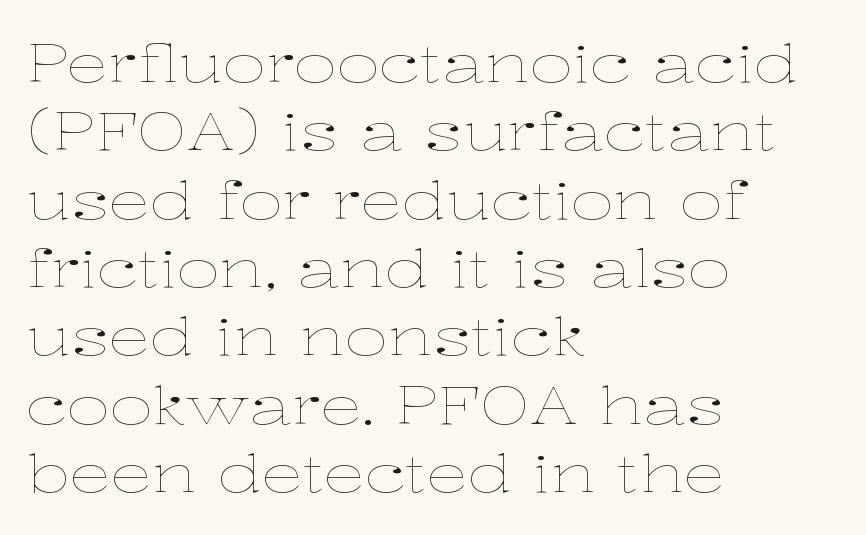
The image shows 53 px thin, wide type, upright; set left-aligned, normal line spacing (1.29x), normal letter spacing, not underlined; low stroke contrast and a medium x-height.
